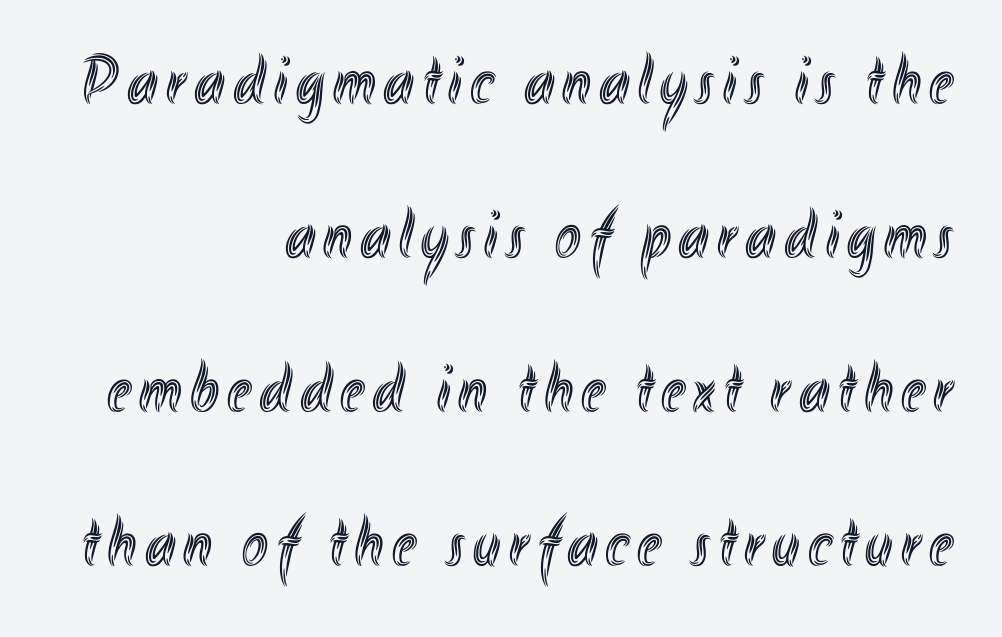
Q: Is the text italic (slanted)? A: Yes.
Q: Is the text underlined? A: No.
Q: How is the paragraph aligned? A: Right-aligned.
Q: Is the spacing between lines tight, normal or loose? A: Loose.
Q: Width (condensed, normal, or wide)? A: Condensed.
Q: x-height? A: Small.
Q: Monospaced? A: No.
